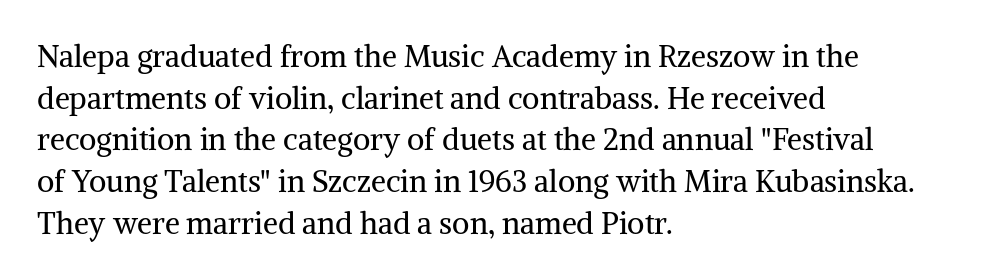
{"serif": "yes", "italic": "no", "bold": "no", "weight": "regular", "width": "normal", "stroke_contrast": "medium", "x_height": "medium", "monospaced": "no", "underline": "no", "align": "left", "line_spacing": "normal", "line_spacing_ratio": 1.39, "letter_spacing": "normal", "letter_spacing_em": 0.0, "glyph_px": 30}
